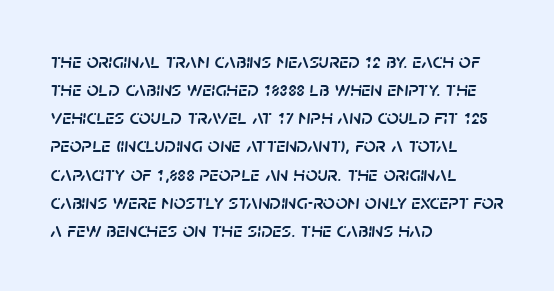
The image shows 21 px text type, italic (leaning right); set left-aligned, normal line spacing (1.34x), normal letter spacing, not underlined.
